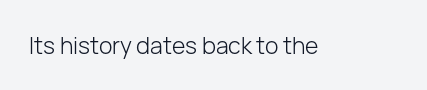
Q: Is the text bold? A: No.
Q: Is the text italic (slanted)? A: No, it is upright.
Q: Is the text underlined? A: No.
Q: Is the spacing between letters normal or unusually wide? A: Normal.
